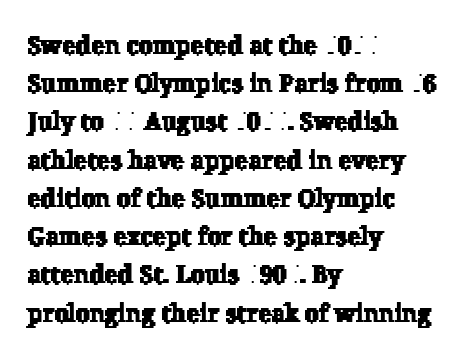
The image shows 25 px text type; set left-aligned, normal line spacing (1.53x), normal letter spacing, not underlined.
